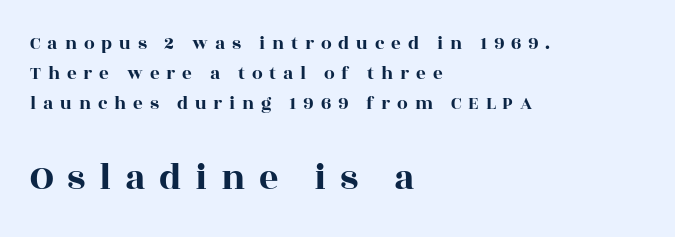
Check the space under the baseline: it is left empty. Think of a printed novel: that variable character pitch is what you see here. The type sits square on the baseline with zero lean. Vertical spacing — default. The line texture is sparse and dotted thanks to wide tracking.
